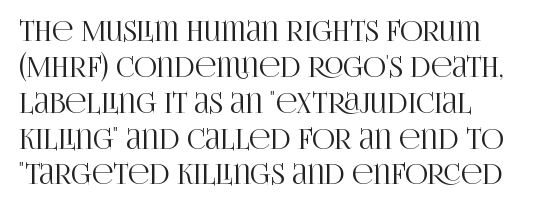
Note the varied advance widths — an 'i' is clearly narrower than an 'm'. Leading matches the norm, producing a regular column. Descenders are the only things crossing below the line. Here the glyphs are tracked normally, forming tight word shapes. Unlike a clean sans, this face finishes its strokes with serifs.
